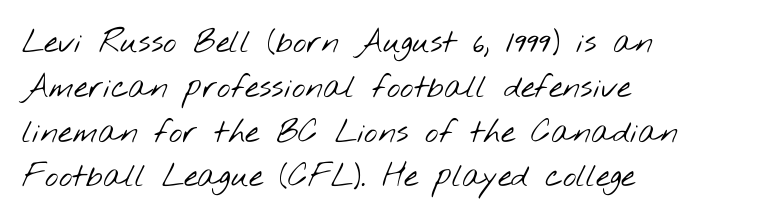
The image shows 32 px light, wide sans-serif type; set left-aligned, normal line spacing (1.4x), normal letter spacing, not underlined; low stroke contrast and a small x-height.
